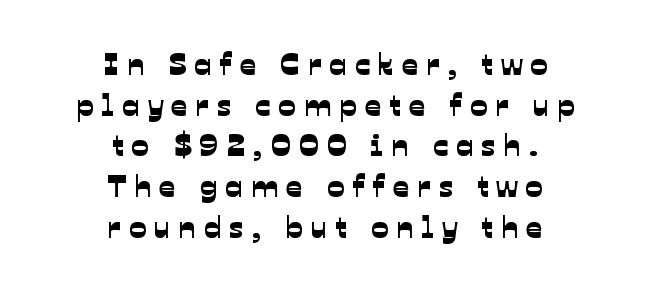
{"serif": "no", "width": "normal", "stroke_contrast": "low", "x_height": "medium", "monospaced": "no", "underline": "no", "align": "center", "line_spacing": "normal", "line_spacing_ratio": 1.27, "letter_spacing": "wide", "letter_spacing_em": 0.25, "glyph_px": 32}
